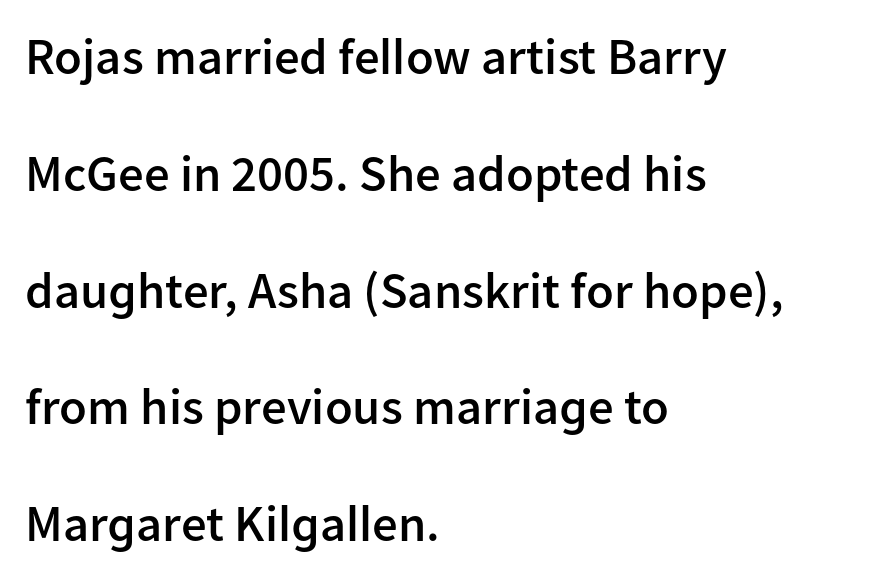
Q: Is the text bold? A: Semi-bold.
Q: Is the text italic (slanted)? A: No, it is upright.
Q: Is the typeface a serif or a sans-serif typeface? A: Sans-serif.
Q: Is the text underlined? A: No.
Q: How is the paragraph aligned? A: Left-aligned.
Q: Is the spacing between letters normal or unusually wide? A: Normal.
Q: Is the spacing between lines tight, normal or loose? A: Loose.
Q: Width (condensed, normal, or wide)? A: Normal.
Q: Stroke contrast? A: Low.
Q: x-height? A: Medium.
Q: Monospaced? A: No.
